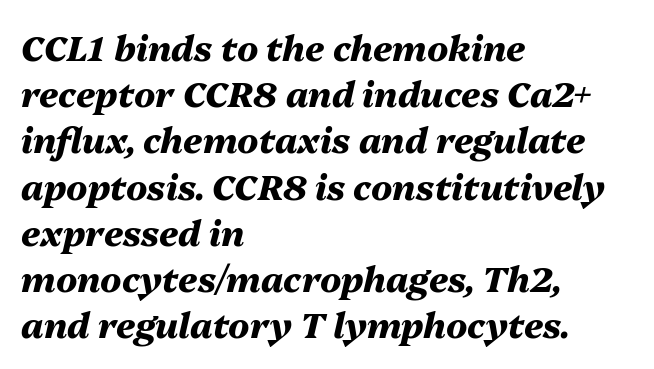
Q: Is the text bold? A: Yes.
Q: Is the text italic (slanted)? A: Yes, it leans right by about 13 degrees.
Q: Is the text underlined? A: No.
Q: How is the paragraph aligned? A: Left-aligned.
Q: Is the spacing between letters normal or unusually wide? A: Normal.
Q: Is the spacing between lines tight, normal or loose? A: Normal.
Q: Width (condensed, normal, or wide)? A: Normal.
Q: Stroke contrast? A: Medium.
Q: x-height? A: Medium.
Q: Monospaced? A: No.
